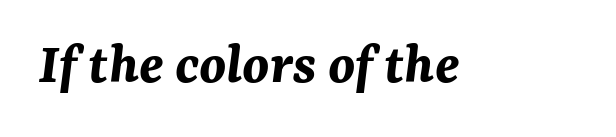
Heavy, bold letterforms. Descender tails drop into unmarked territory. The face used here is rendered with its standard letterfit. Here the designer chose a conventional face with non-uniform glyph widths. Characters are canted at an angle relative to the baseline's perpendicular.
